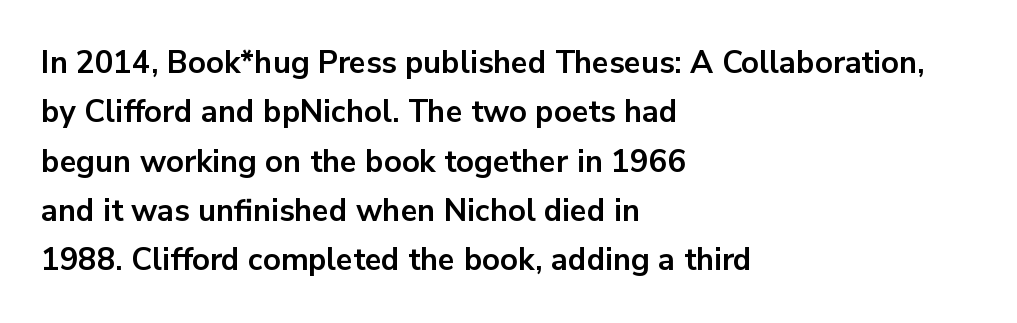
{"serif": "no", "italic": "no", "bold": "yes", "weight": "bold", "width": "normal", "stroke_contrast": "low", "x_height": "medium", "monospaced": "no", "underline": "no", "align": "left", "line_spacing": "normal", "line_spacing_ratio": 1.59, "letter_spacing": "normal", "letter_spacing_em": 0.0, "glyph_px": 31}
